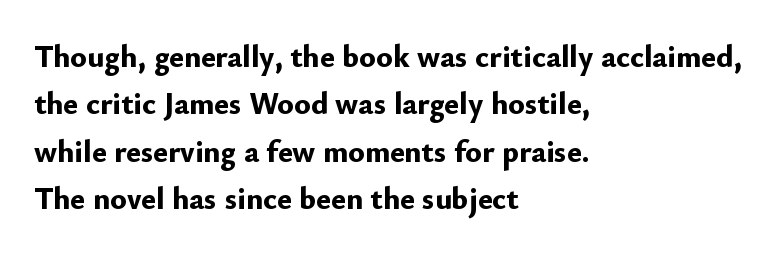
Q: Is the text bold? A: Yes.
Q: Is the text italic (slanted)? A: No, it is upright.
Q: Is the typeface a serif or a sans-serif typeface? A: Sans-serif.
Q: Is the text underlined? A: No.
Q: How is the paragraph aligned? A: Left-aligned.
Q: Is the spacing between letters normal or unusually wide? A: Normal.
Q: Is the spacing between lines tight, normal or loose? A: Normal.
Q: Width (condensed, normal, or wide)? A: Normal.
Q: Stroke contrast? A: Low.
Q: x-height? A: Small.
Q: Monospaced? A: No.
